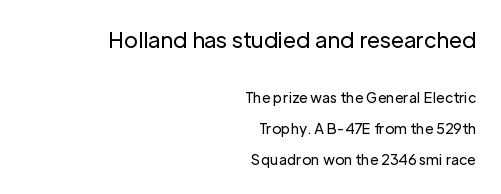
The image shows 21 px text type, upright; set right-aligned, loose line spacing (2.2x), normal letter spacing, not underlined; the first (top) block is 1.5x larger.
